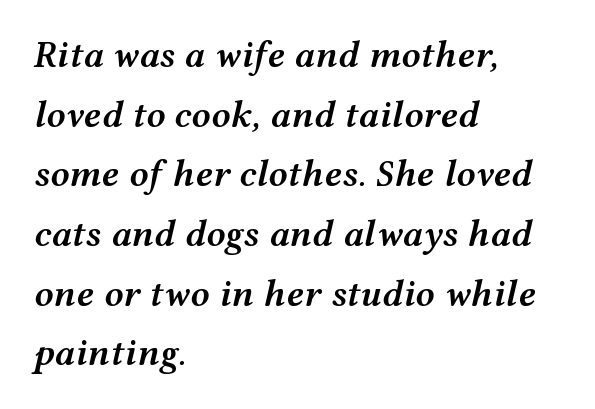
Any mark beneath the type? The region is blank. The specimen reads as italic at a glance. Look at the stroke-to-counter ratio: somewhat heavy, a semibold. The rendering anchors every line to the left-hand side. A typesetter would call this zero additional tracking. Each letter keeps its own natural width here, so spacing adapts to shape.
